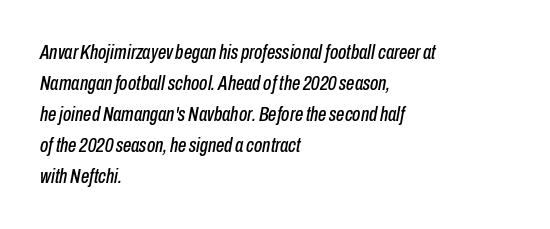
Evenly set lines give the paragraph a standard silhouette. Lines of text with bare space underneath. A classic flush-left, rag-right setting is used for this passage. Compared with ordinary roman type, these characters are visibly tilted. The passage shown has conventional tracking throughout.
